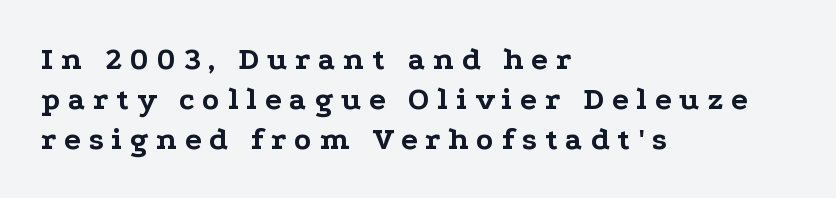
Tracking here is generous; glyphs stand well apart from one another. A typesetter would mark this as roman, not italic. Rule under the text: the space is simply empty. In terms of leading, this rendering sits right in the middle. Think of a printed novel: that variable character pitch is what you see here. Summary of weight: heavy, a full bold.
